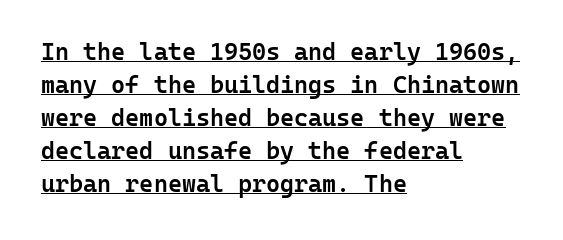
{"italic": "no", "bold": "semi", "underline": "yes", "align": "left", "line_spacing": "normal", "line_spacing_ratio": 1.38, "letter_spacing": "normal", "letter_spacing_em": 0.0, "glyph_px": 24}
